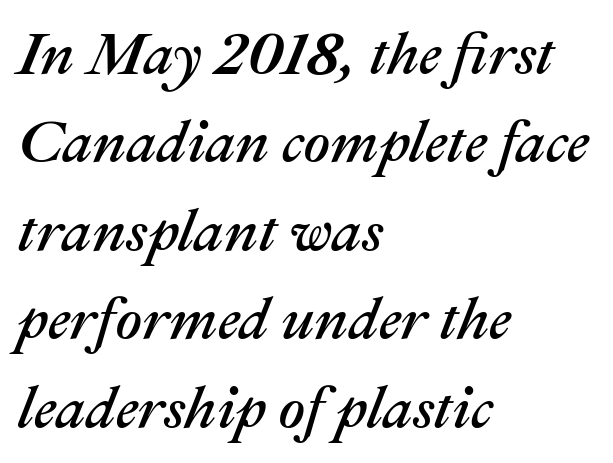
Q: Is the text italic (slanted)? A: Yes, it leans right by about 22 degrees.
Q: Is the text underlined? A: No.
Q: How is the paragraph aligned? A: Left-aligned.
Q: Is the spacing between letters normal or unusually wide? A: Normal.
Q: Is the spacing between lines tight, normal or loose? A: Normal.
Q: Width (condensed, normal, or wide)? A: Normal.
Q: Stroke contrast? A: Medium.
Q: x-height? A: Medium.
Q: Monospaced? A: No.
